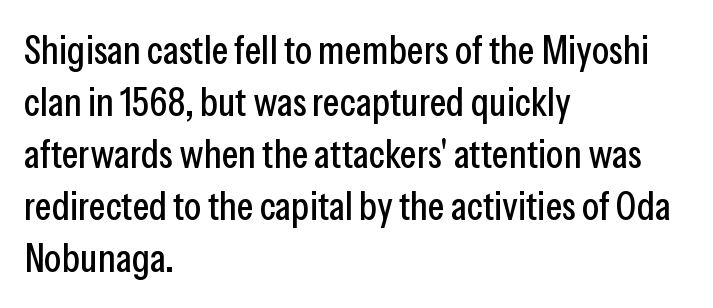
Unlike italic type, these characters show no tilt at all. The rendering anchors every line to the left-hand side. Does extra space separate the letters? No, they use regular spacing. Character widths vary here, with narrow letters taking less room than wide ones.
